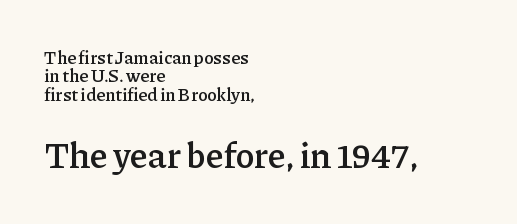
The image shows 36 px semibold serif type, upright; set left-aligned, tight line spacing (1.02x), normal letter spacing, not underlined; the second (bottom) block is 2.0x larger; low stroke contrast and a medium x-height.
